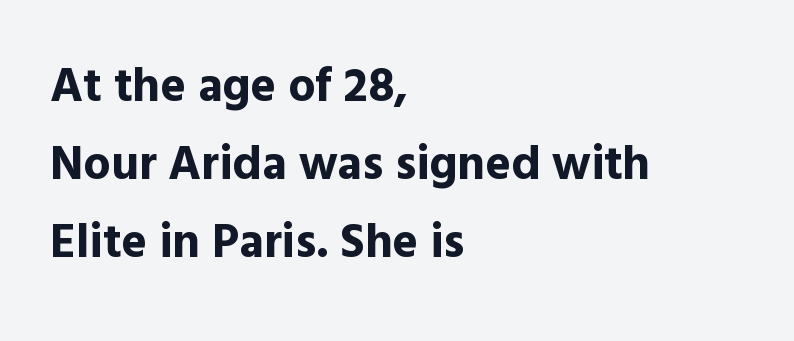
These lines are composed in type without serifs. Spacing verdict: proportional, widths tailored to each character. Does the lettering tilt? It doesn't — this is upright. The type is set solid horizontally, with unmodified tracking. Underlining? Definitely not there. Is there much room between lines? A standard amount, neither cramped nor airy.
